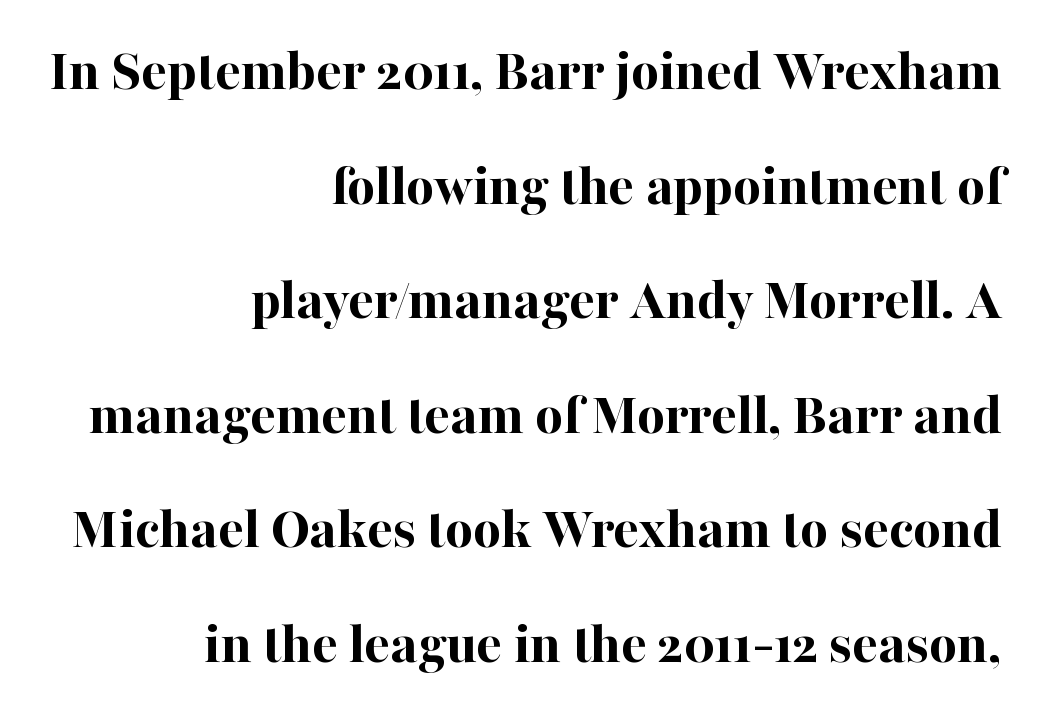
The image shows 60 px bold serif type, upright; set right-aligned, loose line spacing (1.91x), normal letter spacing, not underlined; high stroke contrast and a medium x-height.
